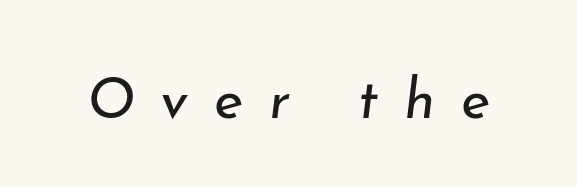
Q: Is the text bold? A: No.
Q: Is the text italic (slanted)? A: Yes, it leans right by about 7 degrees.
Q: Is the text underlined? A: No.
Q: Is the spacing between letters normal or unusually wide? A: Unusually wide.
Q: Width (condensed, normal, or wide)? A: Normal.
Q: Stroke contrast? A: Low.
Q: x-height? A: Small.
Q: Monospaced? A: No.
